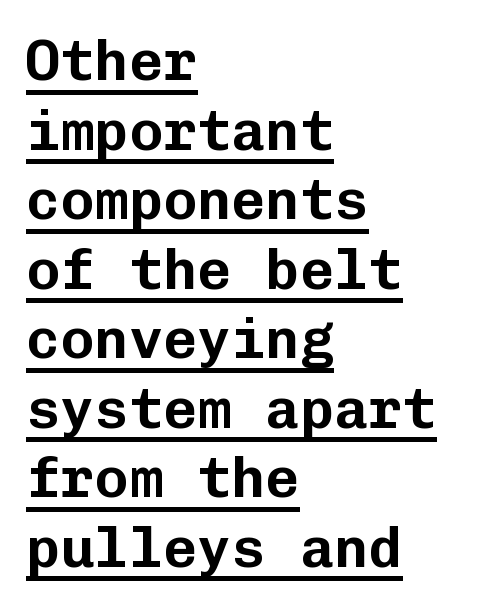
These lines stack with their left ends in a neat column. Look at the bottom of the vertical strokes: they stop flat, with no serifs. What stands out about the letter spacing? Nothing — it is the standard amount. This sample has the even, mechanical cadence of fixed-width lettering.
